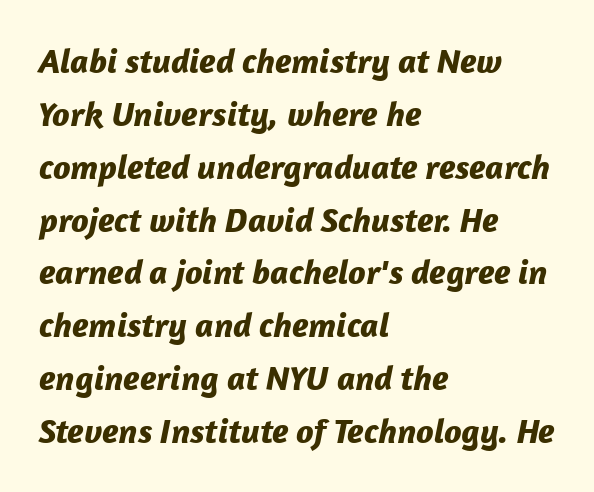
Q: Is the text bold? A: Yes.
Q: Is the text italic (slanted)? A: Yes, it leans right by about 12 degrees.
Q: Is the text underlined? A: No.
Q: How is the paragraph aligned? A: Left-aligned.
Q: Is the spacing between letters normal or unusually wide? A: Normal.
Q: Is the spacing between lines tight, normal or loose? A: Normal.
Q: Width (condensed, normal, or wide)? A: Normal.
Q: Stroke contrast? A: Low.
Q: x-height? A: Medium.
Q: Monospaced? A: No.
